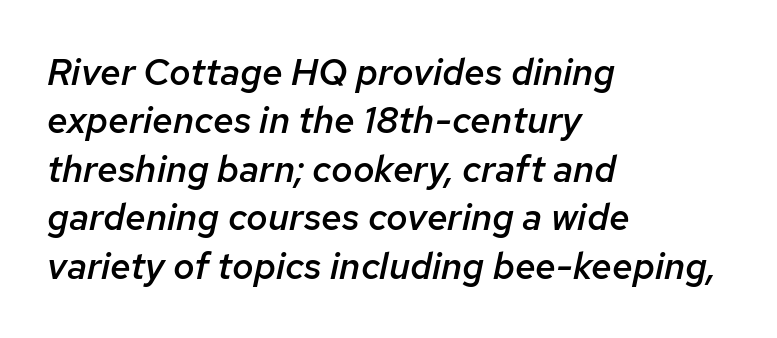
{"italic": "yes", "lean": "right", "slant_degrees": 12, "bold": "semi", "weight": "semibold", "width": "normal", "stroke_contrast": "low", "x_height": "medium", "monospaced": "no", "underline": "no", "align": "left", "line_spacing": "normal", "line_spacing_ratio": 1.31, "letter_spacing": "normal", "letter_spacing_em": 0.0, "glyph_px": 37}
